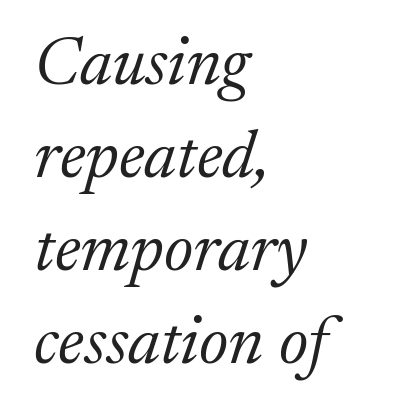
The designer went with a serif here, giving each stem small feet. Note the varied advance widths — an 'i' is clearly narrower than an 'm'. The specimen reads as italic at a glance. All the whitespace from short lines collects on the right. The type is set solid horizontally, with unmodified tracking. The string is rendered with underlining switched off.
